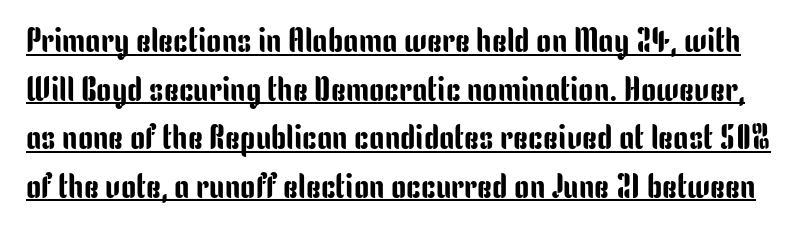
Q: Is the text italic (slanted)? A: No, it is upright.
Q: Is the typeface a serif or a sans-serif typeface? A: Sans-serif.
Q: Is the text underlined? A: Yes.
Q: Is the spacing between letters normal or unusually wide? A: Normal.
Q: Is the spacing between lines tight, normal or loose? A: Normal.
Q: Width (condensed, normal, or wide)? A: Condensed.
Q: Stroke contrast? A: Low.
Q: x-height? A: Medium.
Q: Monospaced? A: No.
